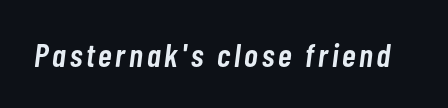
The image shows 33 px semibold, condensed type, italic (leaning right); set not underlined; low stroke contrast and a medium x-height.
